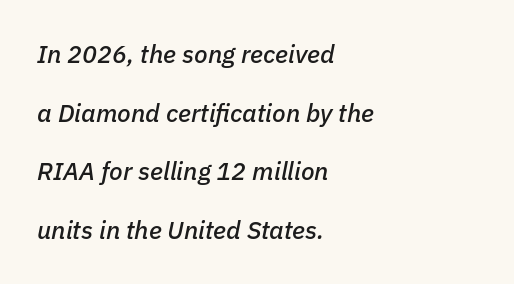
The image shows 25 px text type, italic (leaning right); set left-aligned, loose line spacing (2.35x), normal letter spacing, not underlined.
